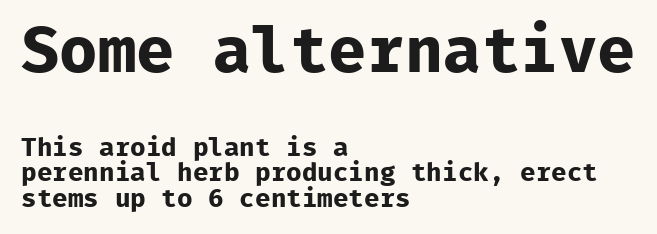
Q: Is the text bold? A: Yes.
Q: Is the text italic (slanted)? A: No, it is upright.
Q: Is the typeface a serif or a sans-serif typeface? A: Sans-serif.
Q: Is the text underlined? A: No.
Q: How is the paragraph aligned? A: Left-aligned.
Q: Is the spacing between letters normal or unusually wide? A: Normal.
Q: Is the spacing between lines tight, normal or loose? A: Tight.
Q: Which block of text is set in a larger size, the first (top) or the second (bottom)? A: The first (top) one.
Q: Width (condensed, normal, or wide)? A: Normal.
Q: Stroke contrast? A: Low.
Q: x-height? A: Medium.
Q: Monospaced? A: Yes.
